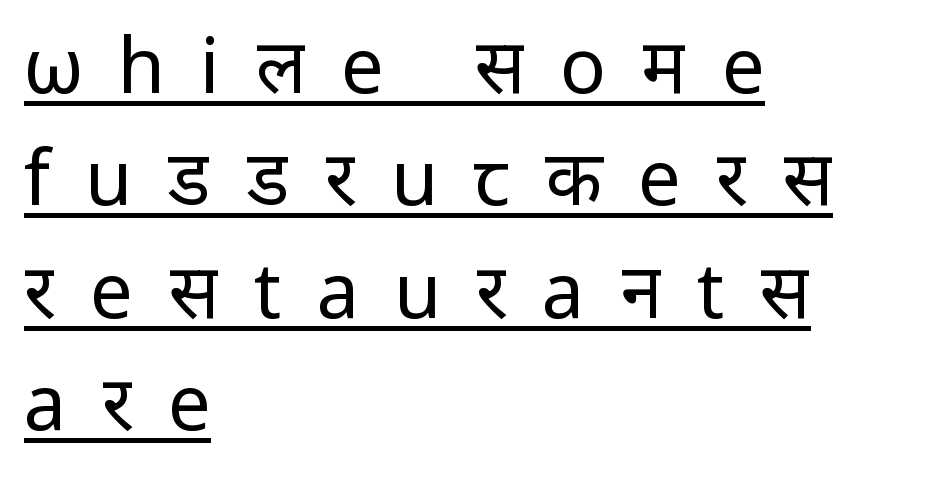
{"serif": "no", "italic": "no", "bold": "no", "weight": "regular", "width": "normal", "stroke_contrast": "low", "x_height": "medium", "monospaced": "no", "underline": "yes", "align": "left", "line_spacing": "normal", "line_spacing_ratio": 1.48, "letter_spacing": "wide", "letter_spacing_em": 0.46, "glyph_px": 76}
